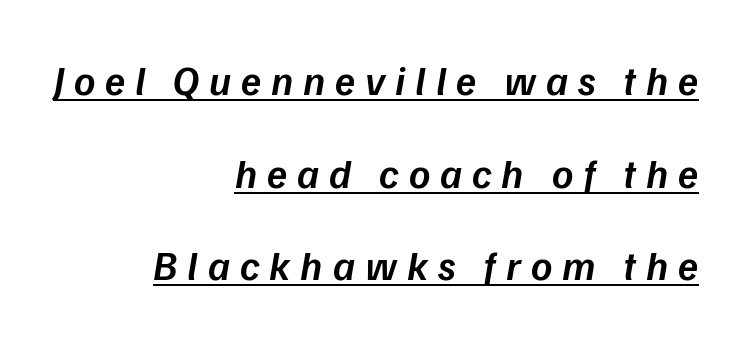
{"italic": "yes", "lean": "right", "slant_degrees": 9, "bold": "semi", "weight": "semibold", "width": "normal", "stroke_contrast": "low", "x_height": "medium", "monospaced": "no", "underline": "yes", "align": "right", "line_spacing": "loose", "line_spacing_ratio": 2.26, "letter_spacing": "wide", "letter_spacing_em": 0.24, "glyph_px": 41}
